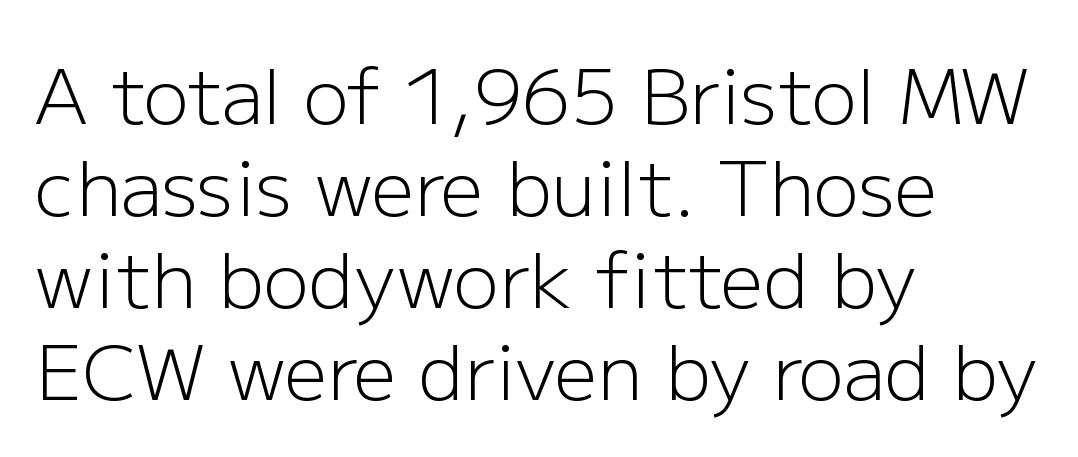
{"serif": "no", "italic": "no", "bold": "no", "weight": "light", "width": "normal", "stroke_contrast": "low", "x_height": "medium", "monospaced": "no", "underline": "no", "align": "left", "line_spacing_ratio": 1.21, "letter_spacing": "normal", "letter_spacing_em": 0.0, "glyph_px": 76}
